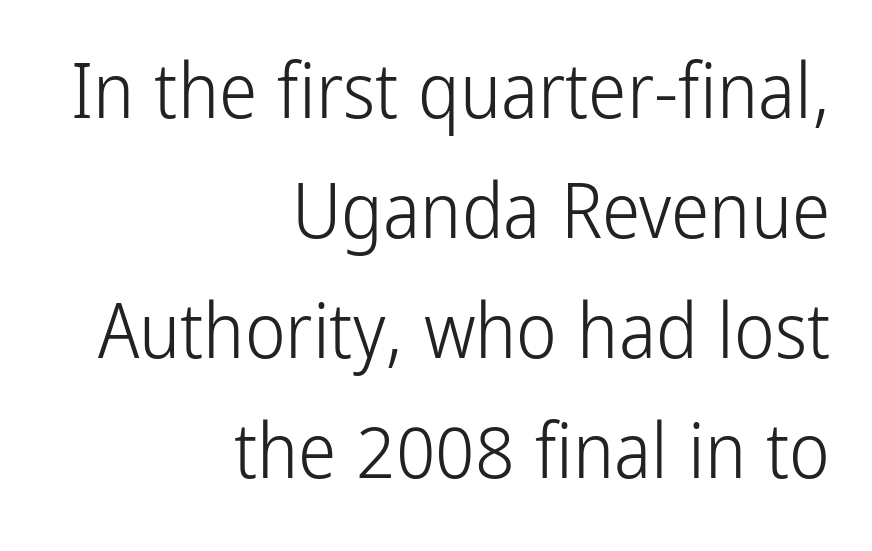
{"serif": "no", "italic": "no", "bold": "no", "weight": "light", "width": "condensed", "stroke_contrast": "low", "x_height": "medium", "monospaced": "no", "underline": "no", "align": "right", "line_spacing": "normal", "line_spacing_ratio": 1.56, "letter_spacing": "normal", "letter_spacing_em": 0.0, "glyph_px": 77}
